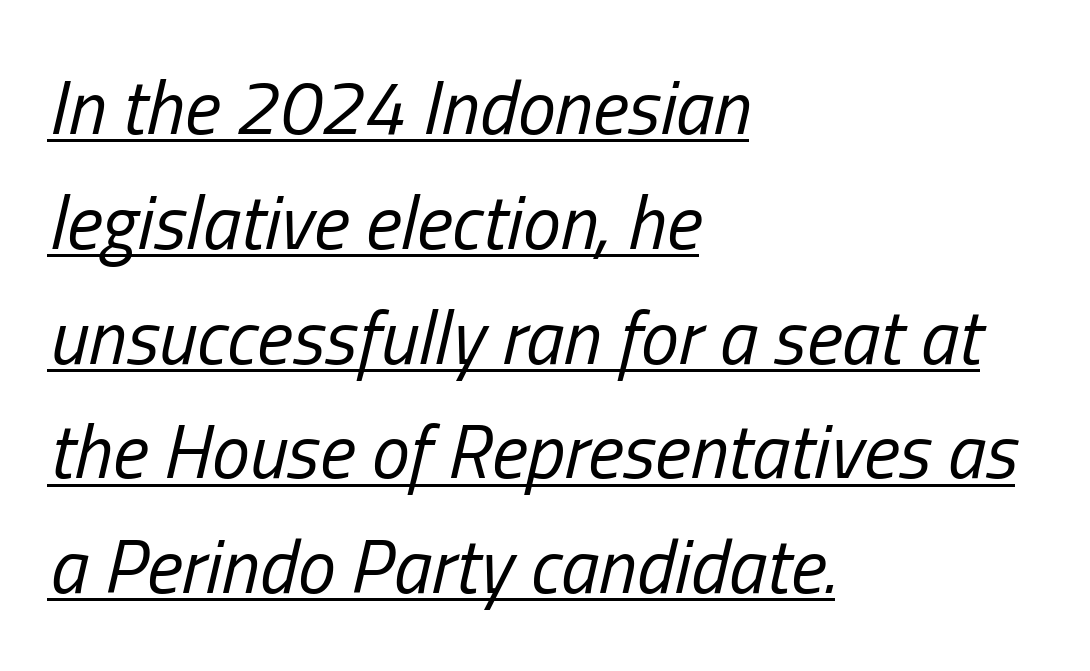
Q: Is the text bold? A: No.
Q: Is the text italic (slanted)? A: Yes, it leans right by about 13 degrees.
Q: Is the text underlined? A: Yes.
Q: How is the paragraph aligned? A: Left-aligned.
Q: Is the spacing between letters normal or unusually wide? A: Normal.
Q: Is the spacing between lines tight, normal or loose? A: Normal.
Q: Width (condensed, normal, or wide)? A: Condensed.
Q: Stroke contrast? A: Low.
Q: x-height? A: Medium.
Q: Monospaced? A: No.
